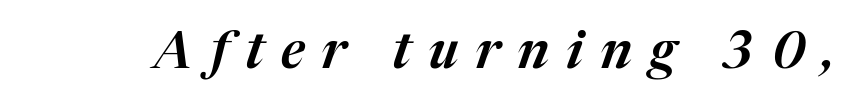
Q: Is the text italic (slanted)? A: Yes, it leans right by about 17 degrees.
Q: Is the text underlined? A: No.
Q: Is the spacing between letters normal or unusually wide? A: Unusually wide.
Q: Width (condensed, normal, or wide)? A: Normal.
Q: Stroke contrast? A: Medium.
Q: x-height? A: Medium.
Q: Monospaced? A: No.
